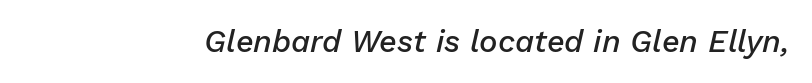
{"italic": "yes", "lean": "right", "slant_degrees": 13, "bold": "semi", "weight": "semibold", "width": "normal", "stroke_contrast": "low", "x_height": "medium", "monospaced": "no", "underline": "no", "letter_spacing": "normal", "letter_spacing_em": 0.0, "glyph_px": 31}
